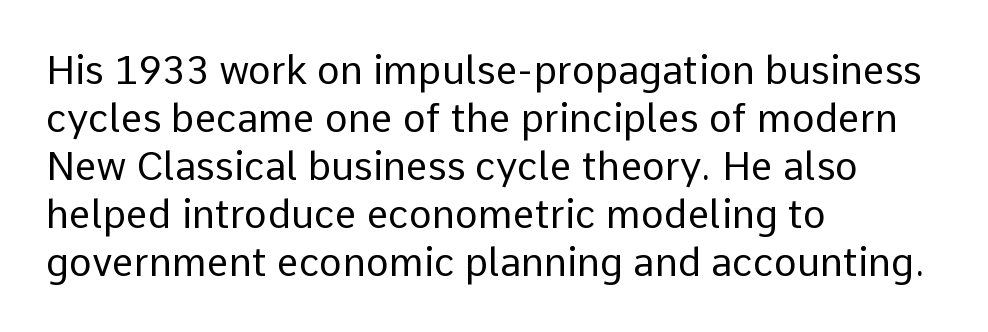
{"serif": "no", "italic": "no", "bold": "no", "weight": "regular", "width": "normal", "stroke_contrast": "low", "x_height": "medium", "monospaced": "no", "underline": "no", "align": "left", "line_spacing_ratio": 1.23, "letter_spacing": "normal", "letter_spacing_em": 0.0, "glyph_px": 39}
